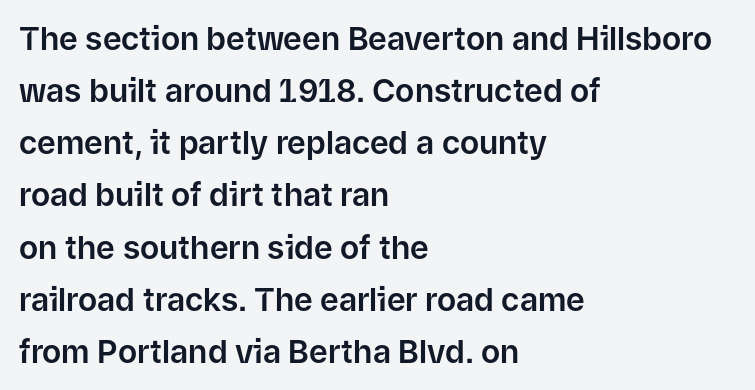
Italic? Not at all — the glyphs are vertical. Short and long lines alike share a common starting point at left. Quick note: underline off. Font category for this specimen: sans-serif.
